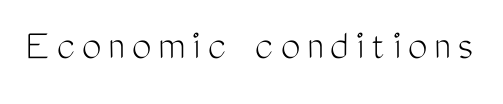
{"serif": "no", "italic": "no", "bold": "no", "weight": "light", "width": "condensed", "stroke_contrast": "medium", "x_height": "medium", "monospaced": "no", "underline": "no", "glyph_px": 44}
